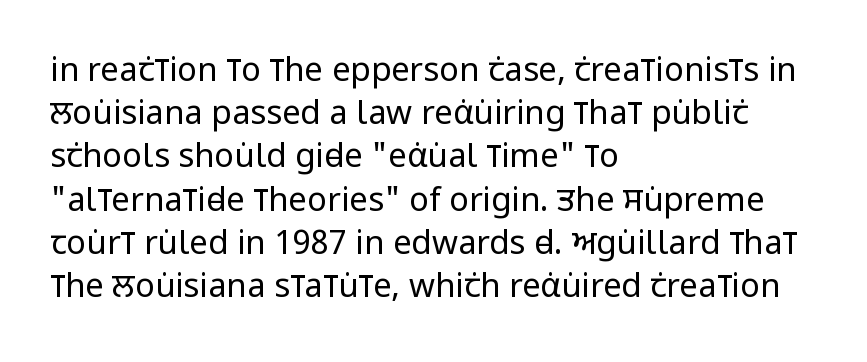
The image shows 33 px regular-weight, condensed sans-serif type, upright; set left-aligned, normal line spacing (1.31x), normal letter spacing, not underlined; low stroke contrast and a large x-height.
